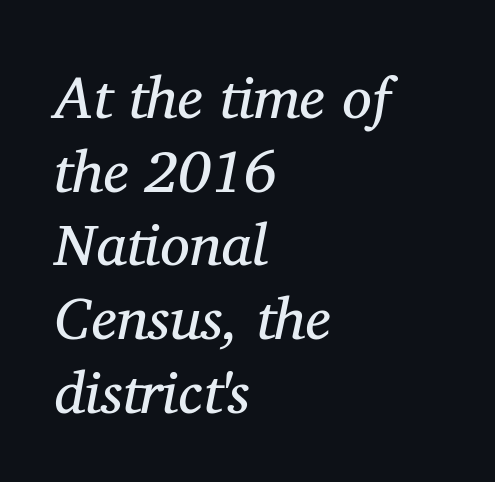
{"serif": "yes", "italic": "yes", "lean": "right", "slant_degrees": 11, "bold": "no", "weight": "regular", "width": "normal", "stroke_contrast": "medium", "x_height": "medium", "monospaced": "no", "underline": "no", "align": "left", "line_spacing": "normal", "line_spacing_ratio": 1.25, "letter_spacing": "normal", "letter_spacing_em": 0.0, "glyph_px": 59}
